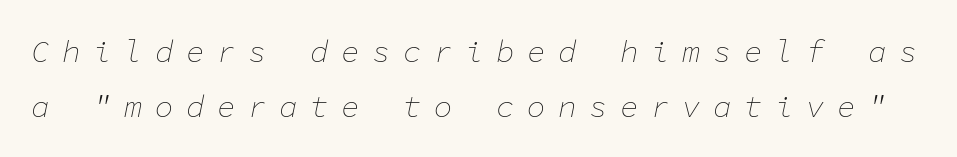
Q: Is the text bold? A: No.
Q: Is the text italic (slanted)? A: Yes, it leans right by about 11 degrees.
Q: Is the text underlined? A: No.
Q: Is the spacing between letters normal or unusually wide? A: Unusually wide.
Q: Width (condensed, normal, or wide)? A: Normal.
Q: Stroke contrast? A: Low.
Q: x-height? A: Medium.
Q: Monospaced? A: Yes.
